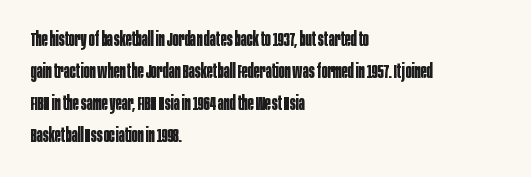
Q: Is the text bold? A: Yes.
Q: Is the text italic (slanted)? A: No, it is upright.
Q: Is the text underlined? A: No.
Q: How is the paragraph aligned? A: Left-aligned.
Q: Is the spacing between letters normal or unusually wide? A: Normal.
Q: Is the spacing between lines tight, normal or loose? A: Normal.
